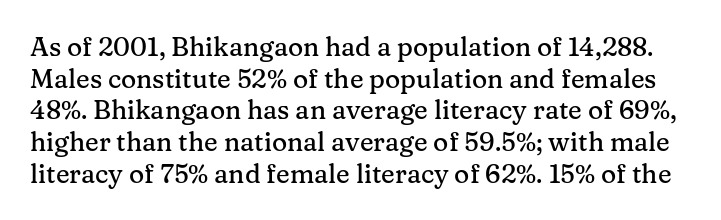
{"italic": "no", "underline": "no", "line_spacing_ratio": 1.22, "letter_spacing": "normal", "letter_spacing_em": 0.0, "glyph_px": 26}
